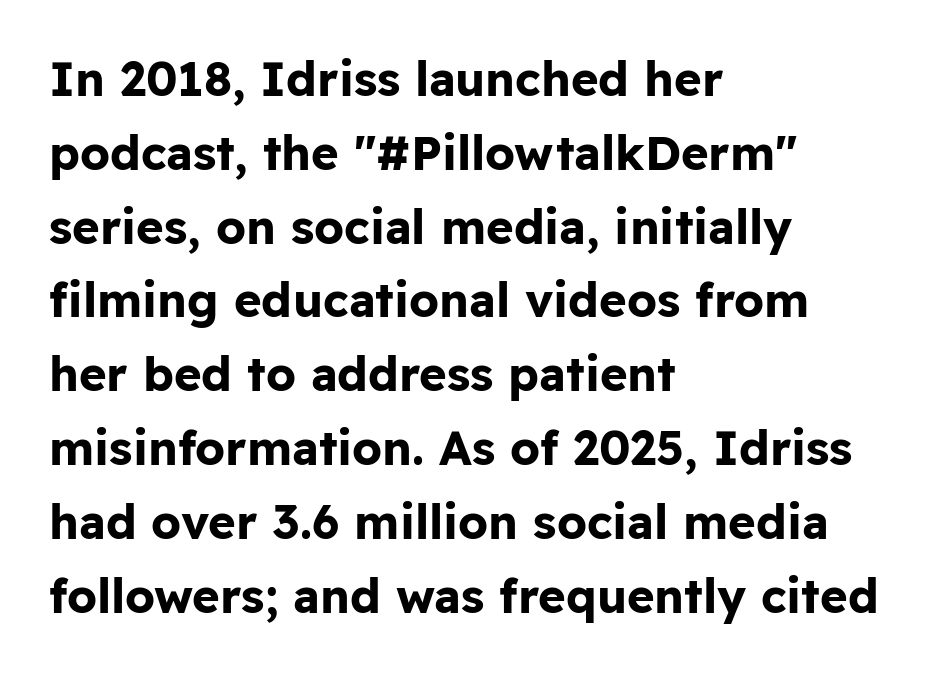
{"serif": "no", "italic": "no", "bold": "yes", "weight": "bold", "width": "normal", "stroke_contrast": "low", "x_height": "medium", "monospaced": "no", "underline": "no", "align": "left", "line_spacing": "normal", "line_spacing_ratio": 1.57, "letter_spacing": "normal", "letter_spacing_em": 0.0, "glyph_px": 47}
